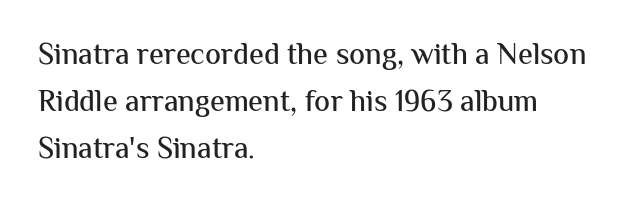
The passage shown is typed in a proportional face where columns would drift. Leftover space on each line is placed entirely after the last word. The words here are not underlined. Nothing sits at the stroke ends, so this counts as sans-serif.
